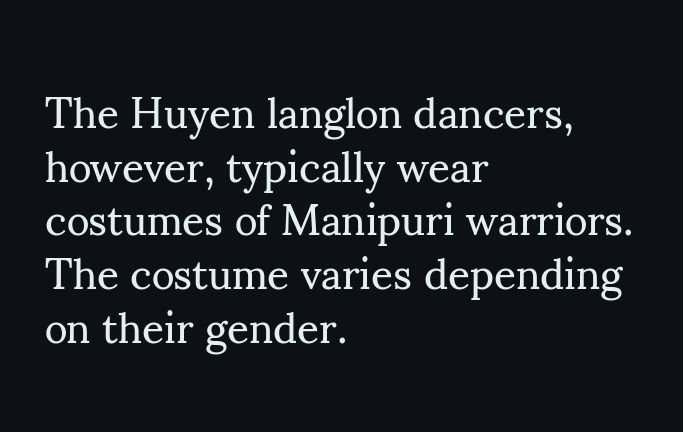
Type style note: has serifs. Alignment: flush left. Notice how descenders clear the ascenders below comfortably — that's standard leading. The weight tops out at a normal text grade.
